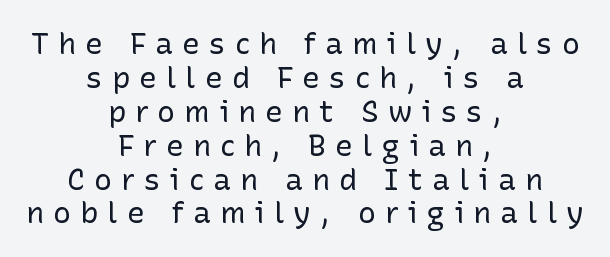
The image shows 30 px regular-weight sans-serif type, upright; set centered, tight line spacing (1.13x), unusually wide letter spacing (+0.3 em), not underlined; low stroke contrast and a medium x-height.
